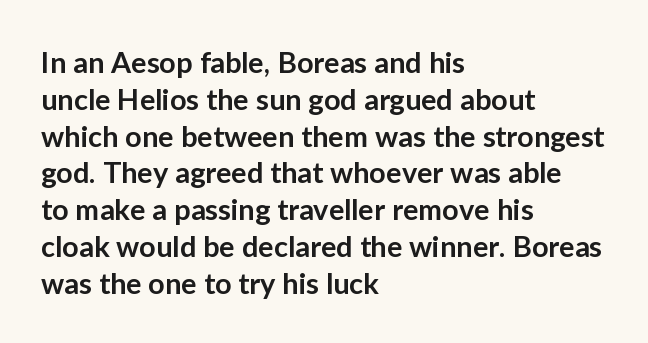
The image shows 29 px semibold sans-serif type, upright; set left-aligned, normal line spacing (1.27x), normal letter spacing, not underlined; low stroke contrast and a medium x-height.
